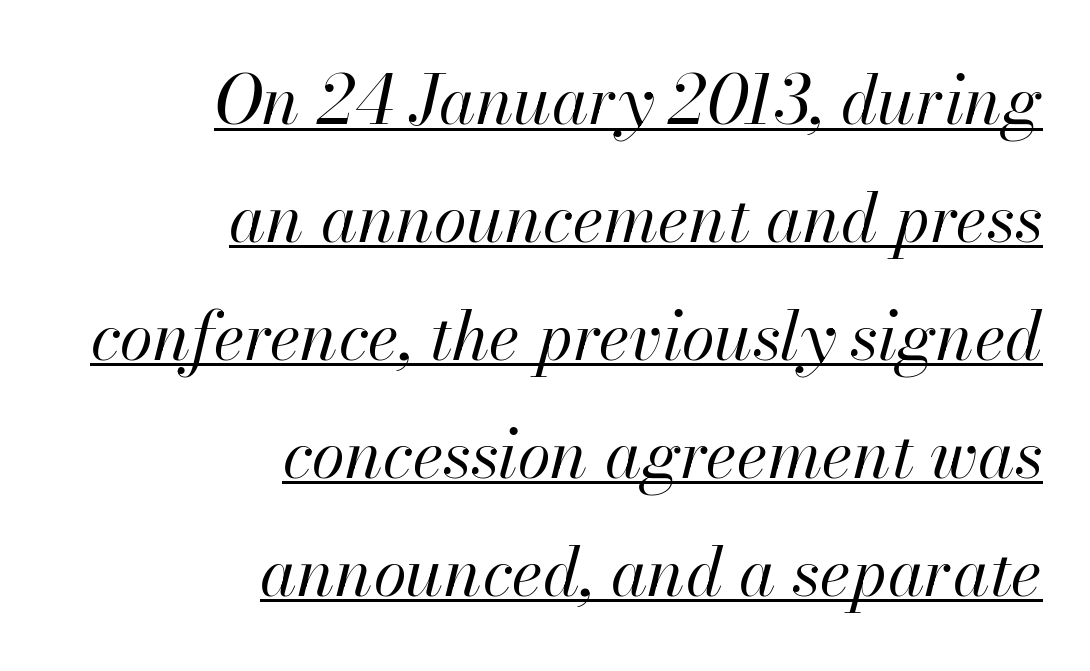
The specimen reads as italic at a glance. Nobody touched the tracking dial on this one. You could not count columns in this text — the font is proportionally spaced. The weight tops out at a normal text grade. Which margin do the lines hug? The right one — the left edge is uneven. Underline: present.
